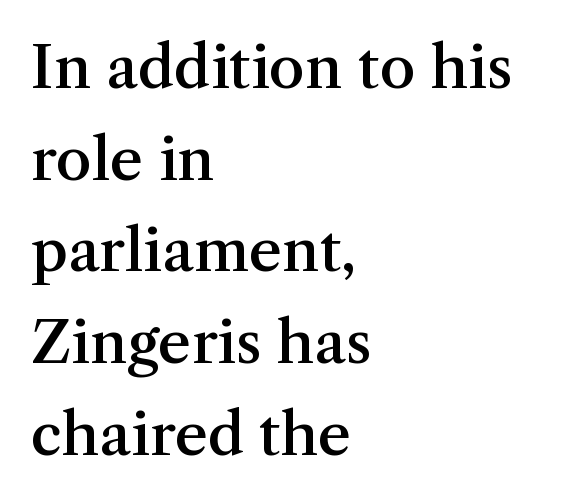
Q: Is the text bold? A: Semi-bold.
Q: Is the text italic (slanted)? A: No, it is upright.
Q: Is the typeface a serif or a sans-serif typeface? A: Serif.
Q: Is the text underlined? A: No.
Q: How is the paragraph aligned? A: Left-aligned.
Q: Is the spacing between letters normal or unusually wide? A: Normal.
Q: Is the spacing between lines tight, normal or loose? A: Normal.
Q: Width (condensed, normal, or wide)? A: Normal.
Q: Stroke contrast? A: Medium.
Q: x-height? A: Medium.
Q: Monospaced? A: No.
